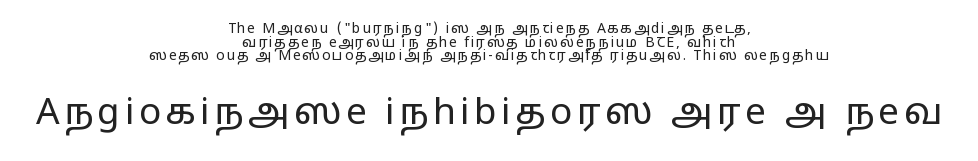
Q: Is the text bold? A: No.
Q: Is the text italic (slanted)? A: No, it is upright.
Q: Is the typeface a serif or a sans-serif typeface? A: Sans-serif.
Q: Is the text underlined? A: No.
Q: How is the paragraph aligned? A: Centered.
Q: Is the spacing between lines tight, normal or loose? A: Tight.
Q: Which block of text is set in a larger size, the first (top) or the second (bottom)? A: The second (bottom) one.
Q: Width (condensed, normal, or wide)? A: Wide.
Q: Stroke contrast? A: Low.
Q: x-height? A: Medium.
Q: Monospaced? A: No.
